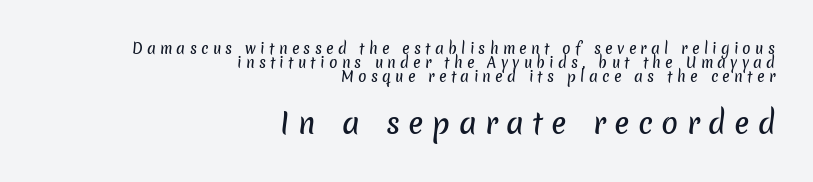
Q: Is the typeface a serif or a sans-serif typeface? A: Sans-serif.
Q: Is the text underlined? A: No.
Q: How is the paragraph aligned? A: Right-aligned.
Q: Is the spacing between letters normal or unusually wide? A: Unusually wide.
Q: Is the spacing between lines tight, normal or loose? A: Tight.
Q: Which block of text is set in a larger size, the first (top) or the second (bottom)? A: The second (bottom) one.
Q: Width (condensed, normal, or wide)? A: Normal.
Q: Stroke contrast? A: Low.
Q: x-height? A: Medium.
Q: Monospaced? A: No.
